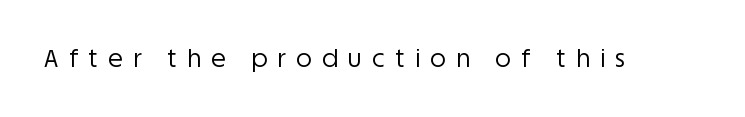
The image shows 24 px text type, upright; set unusually wide letter spacing (+0.43 em), not underlined.
